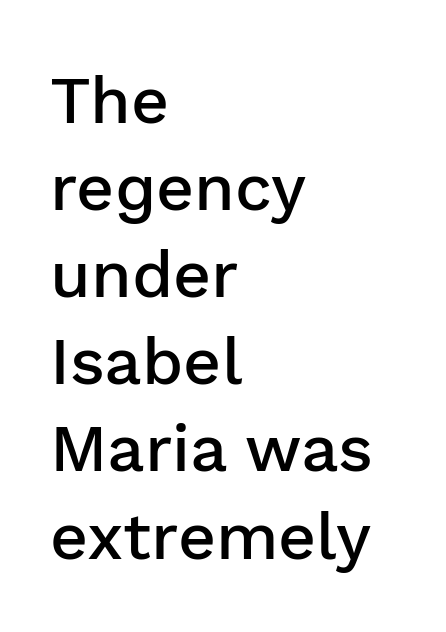
{"serif": "no", "italic": "no", "bold": "semi", "weight": "semibold", "width": "normal", "stroke_contrast": "low", "x_height": "medium", "monospaced": "no", "underline": "no", "align": "left", "line_spacing": "normal", "line_spacing_ratio": 1.32, "letter_spacing": "normal", "letter_spacing_em": 0.0, "glyph_px": 66}
